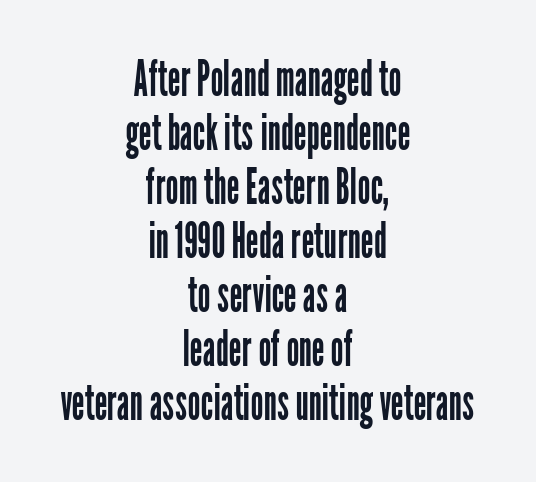
Q: Is the text bold? A: No.
Q: Is the text italic (slanted)? A: No, it is upright.
Q: Is the typeface a serif or a sans-serif typeface? A: Sans-serif.
Q: Is the text underlined? A: No.
Q: How is the paragraph aligned? A: Centered.
Q: Is the spacing between letters normal or unusually wide? A: Normal.
Q: Is the spacing between lines tight, normal or loose? A: Tight.
Q: Width (condensed, normal, or wide)? A: Condensed.
Q: Stroke contrast? A: Low.
Q: x-height? A: Medium.
Q: Monospaced? A: No.
